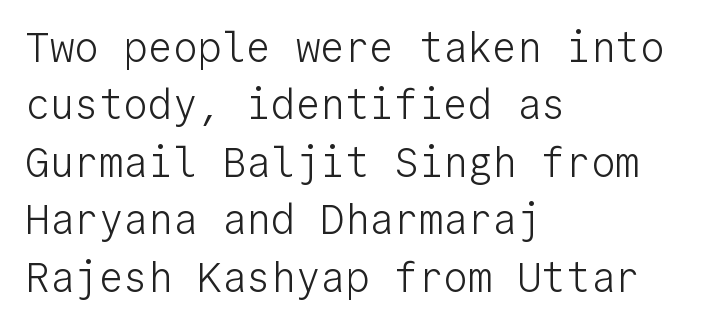
The image shows 41 px light sans-serif type, upright, monospaced; set left-aligned, normal line spacing (1.4x), normal letter spacing, not underlined; low stroke contrast and a medium x-height.
